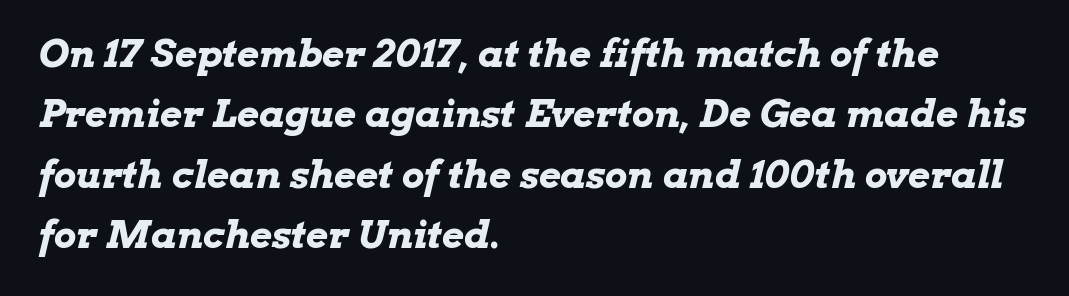
{"italic": "yes", "lean": "right", "slant_degrees": 13, "bold": "yes", "weight": "bold", "width": "wide", "stroke_contrast": "low", "x_height": "medium", "monospaced": "no", "underline": "no", "align": "left", "line_spacing": "normal", "line_spacing_ratio": 1.59, "letter_spacing": "normal", "letter_spacing_em": 0.0, "glyph_px": 38}
